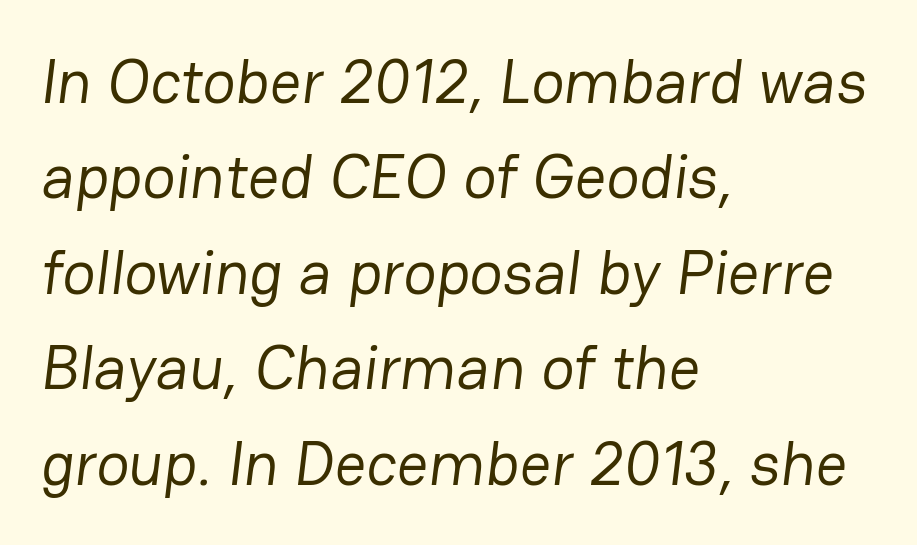
{"serif": "no", "bold": "no", "weight": "regular", "width": "normal", "stroke_contrast": "low", "x_height": "medium", "monospaced": "no", "underline": "no", "align": "left", "line_spacing": "normal", "line_spacing_ratio": 1.54, "letter_spacing": "normal", "letter_spacing_em": 0.0, "glyph_px": 62}
